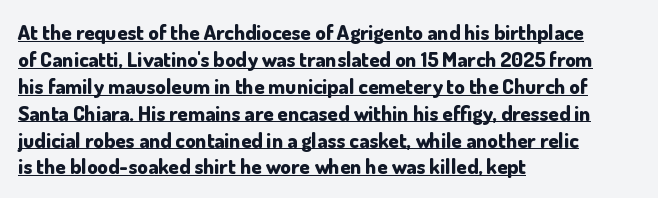
Q: Is the text bold? A: Yes.
Q: Is the text italic (slanted)? A: No, it is upright.
Q: Is the text underlined? A: Yes.
Q: How is the paragraph aligned? A: Left-aligned.
Q: Is the spacing between letters normal or unusually wide? A: Normal.
Q: Is the spacing between lines tight, normal or loose? A: Normal.
